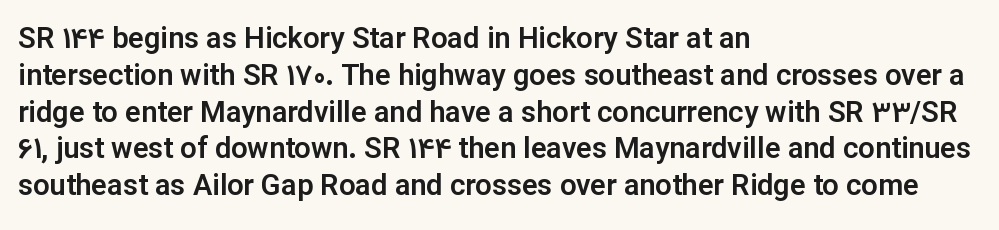
{"serif": "no", "italic": "no", "width": "normal", "stroke_contrast": "low", "x_height": "medium", "monospaced": "no", "underline": "no", "align": "left", "line_spacing": "normal", "line_spacing_ratio": 1.27, "letter_spacing": "normal", "letter_spacing_em": 0.0, "glyph_px": 29}
